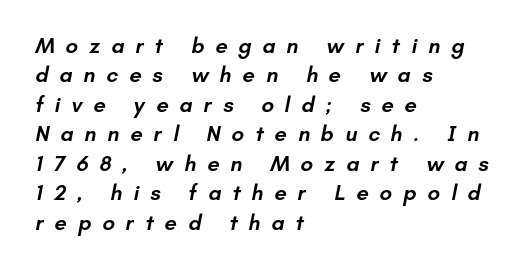
Descender tails drop into unmarked territory. Weight check: semibold — heavier than regular, not quite bold. Compared with typical body copy, the letter spacing here is much looser. A typesetter would call this leading conventional body-copy spacing.
